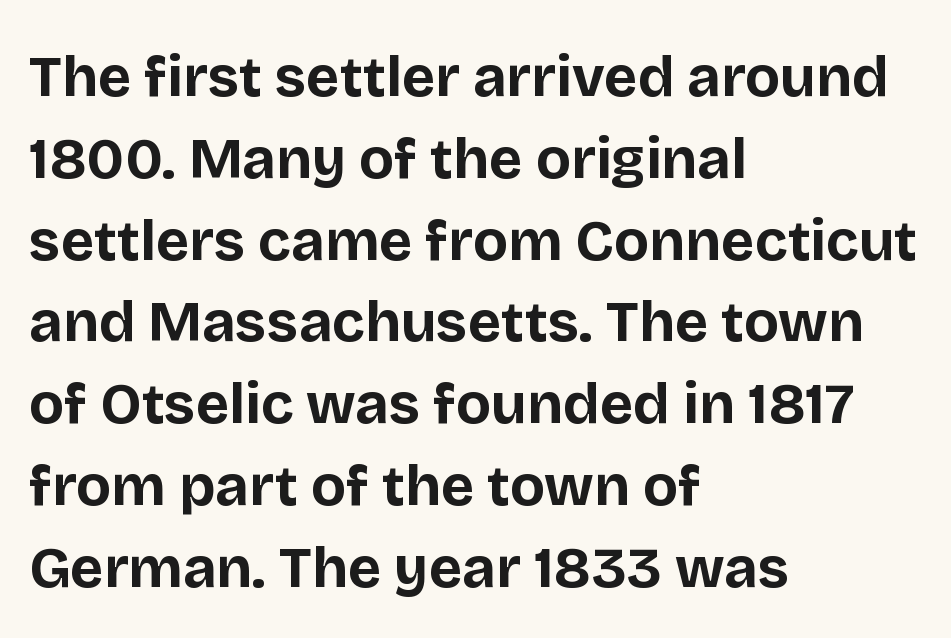
Q: Is the text bold? A: Yes.
Q: Is the text italic (slanted)? A: No, it is upright.
Q: Is the typeface a serif or a sans-serif typeface? A: Sans-serif.
Q: Is the text underlined? A: No.
Q: How is the paragraph aligned? A: Left-aligned.
Q: Is the spacing between letters normal or unusually wide? A: Normal.
Q: Is the spacing between lines tight, normal or loose? A: Normal.
Q: Width (condensed, normal, or wide)? A: Normal.
Q: Stroke contrast? A: Low.
Q: x-height? A: Large.
Q: Monospaced? A: No.
